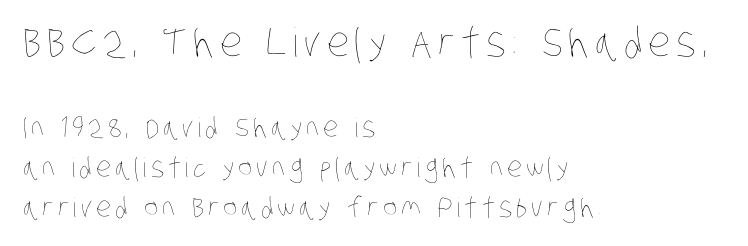
Caption: multi-line text, flush left, ragged right. Whoever set this chose a conventional vertical rhythm. The letters advance in unequal steps, a hallmark of proportional type. On a weight scale, this lands at 450 or below.
